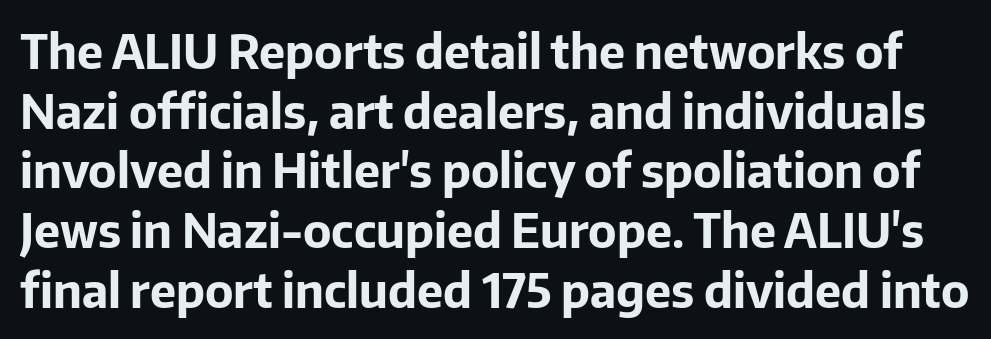
The image shows 47 px bold sans-serif type, upright; set normal line spacing (1.27x), normal letter spacing, not underlined; low stroke contrast and a medium x-height.
